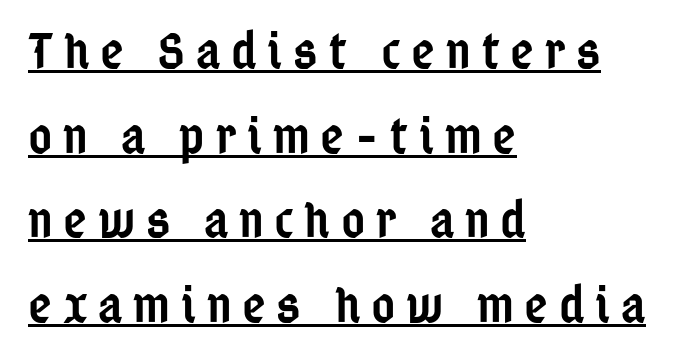
{"serif": "no", "italic": "no", "bold": "semi", "weight": "semibold", "width": "condensed", "stroke_contrast": "low", "x_height": "medium", "monospaced": "no", "underline": "yes", "align": "left", "line_spacing": "normal", "line_spacing_ratio": 1.66, "letter_spacing": "wide", "letter_spacing_em": 0.21, "glyph_px": 51}
